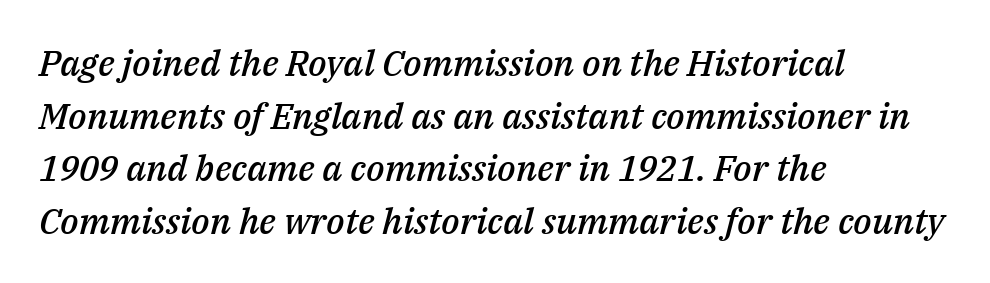
Q: Is the text bold? A: Semi-bold.
Q: Is the text italic (slanted)? A: Yes, it leans right by about 14 degrees.
Q: Is the text underlined? A: No.
Q: How is the paragraph aligned? A: Left-aligned.
Q: Is the spacing between letters normal or unusually wide? A: Normal.
Q: Is the spacing between lines tight, normal or loose? A: Normal.
Q: Width (condensed, normal, or wide)? A: Normal.
Q: Stroke contrast? A: Medium.
Q: x-height? A: Medium.
Q: Monospaced? A: No.
